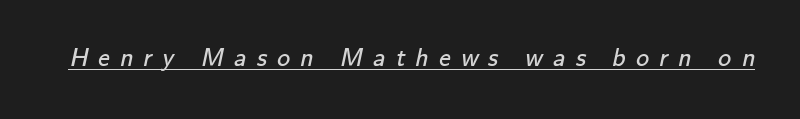
The image shows 26 px text type; set unusually wide letter spacing (+0.39 em), underlined.
